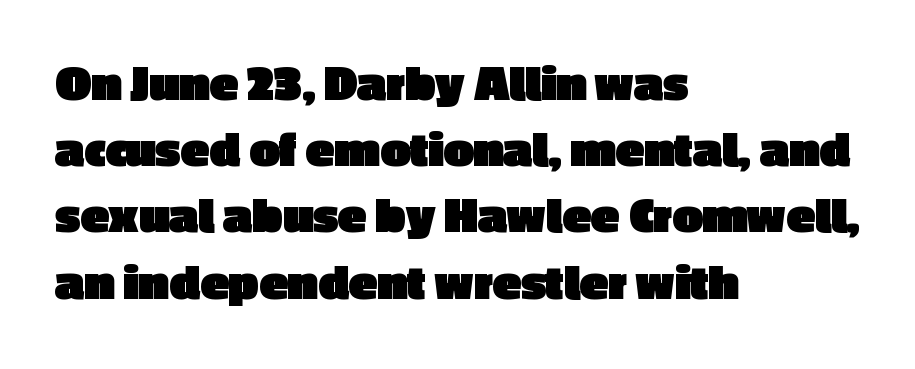
The image shows 53 px heavy sans-serif type, upright; set left-aligned, normal line spacing (1.25x), normal letter spacing, not underlined; a medium x-height.
